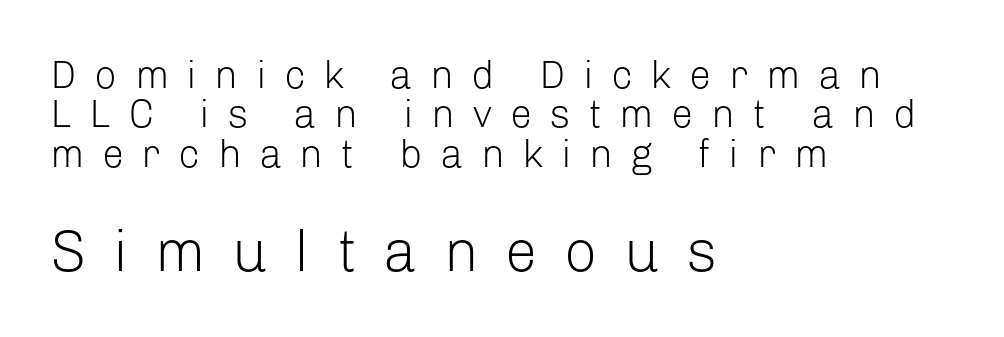
The setting favours the left margin, as ordinary paragraphs usually do. A student would notice the bottom passage is typeset larger than what precedes it. Grotesque or geometric, the face here clearly has no serifs. You could barely slide anything between these rows. Every character sits straight up, as roman type does. The font is comparable to plain body text, perhaps lighter.
